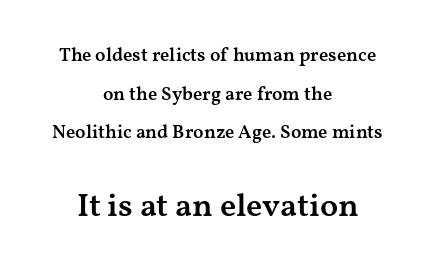
The image shows 33 px semibold, wide serif type, upright; set centered, loose line spacing (2.03x), normal letter spacing, not underlined; the second (bottom) block is 1.74x larger; medium stroke contrast and a medium x-height.
